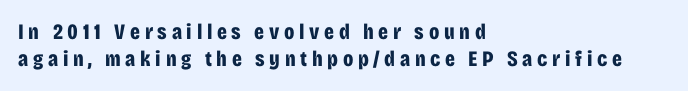
{"italic": "no", "bold": "yes", "underline": "no", "align": "left", "line_spacing_ratio": 1.23, "letter_spacing": "wide", "letter_spacing_em": 0.21, "glyph_px": 22}
